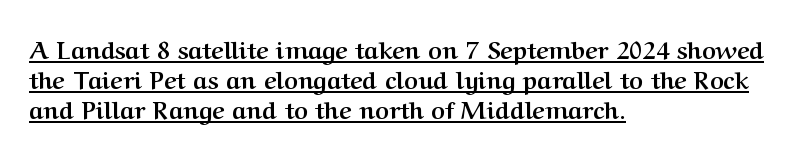
{"italic": "no", "bold": "yes", "underline": "yes", "align": "left", "line_spacing": "normal", "line_spacing_ratio": 1.26, "letter_spacing": "normal", "letter_spacing_em": 0.0, "glyph_px": 24}
